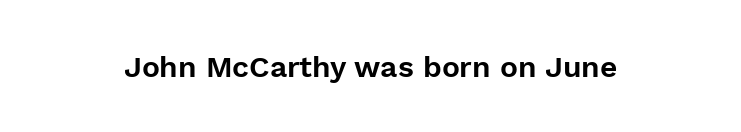
Q: Is the text italic (slanted)? A: No, it is upright.
Q: Is the typeface a serif or a sans-serif typeface? A: Sans-serif.
Q: Is the text underlined? A: No.
Q: Is the spacing between letters normal or unusually wide? A: Normal.
Q: Width (condensed, normal, or wide)? A: Normal.
Q: Stroke contrast? A: Low.
Q: x-height? A: Medium.
Q: Monospaced? A: No.
